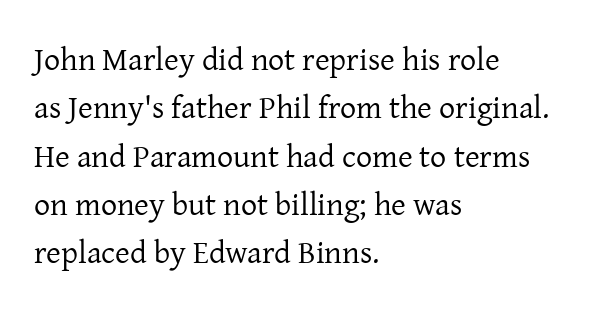
Q: Is the text bold? A: No.
Q: Is the text italic (slanted)? A: No, it is upright.
Q: Is the typeface a serif or a sans-serif typeface? A: Serif.
Q: Is the text underlined? A: No.
Q: How is the paragraph aligned? A: Left-aligned.
Q: Is the spacing between letters normal or unusually wide? A: Normal.
Q: Is the spacing between lines tight, normal or loose? A: Normal.
Q: Width (condensed, normal, or wide)? A: Normal.
Q: Stroke contrast? A: Low.
Q: x-height? A: Medium.
Q: Monospaced? A: No.
